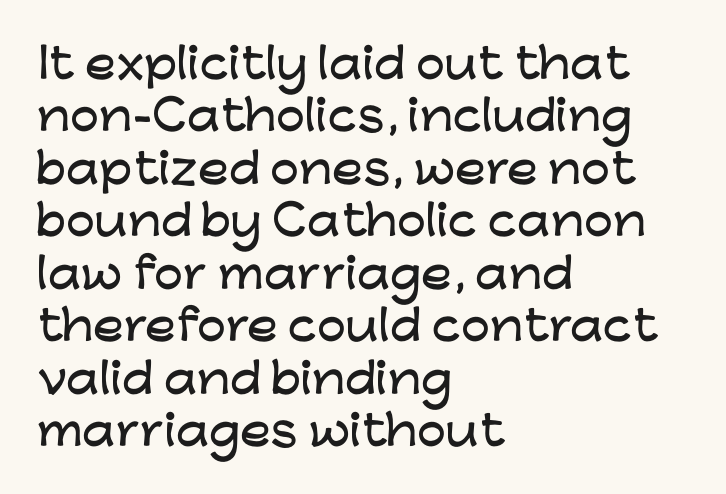
{"serif": "no", "italic": "no", "width": "wide", "stroke_contrast": "low", "x_height": "medium", "monospaced": "no", "underline": "no", "align": "left", "line_spacing": "normal", "line_spacing_ratio": 1.28, "letter_spacing": "normal", "letter_spacing_em": 0.0, "glyph_px": 41}
